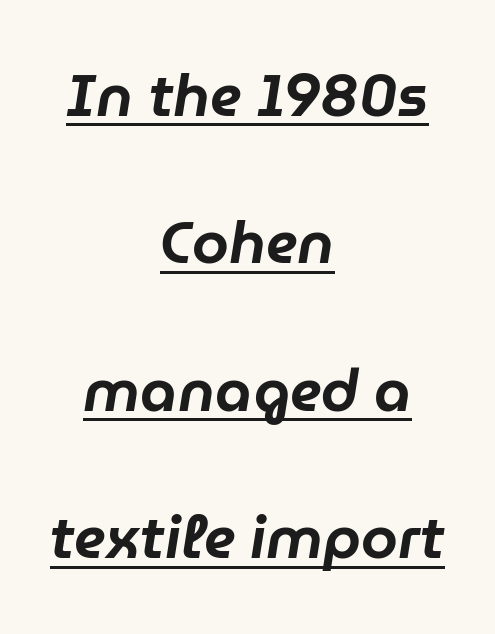
The image shows 59 px text type, italic (leaning right); set centered, loose line spacing (2.5x), normal letter spacing, underlined; low stroke contrast and a medium x-height.
